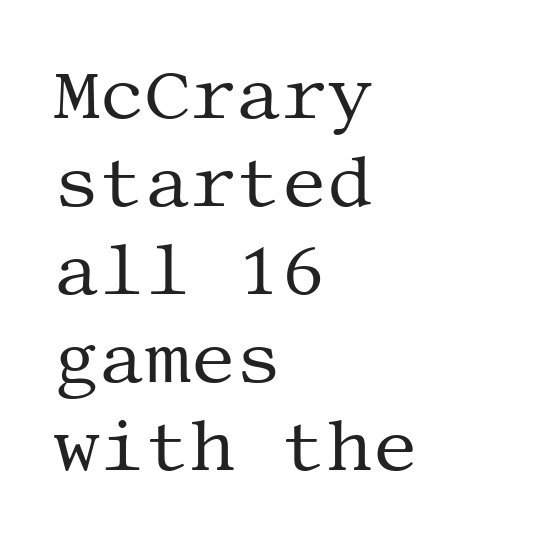
Q: Is the text bold? A: No.
Q: Is the text italic (slanted)? A: No, it is upright.
Q: Is the typeface a serif or a sans-serif typeface? A: Serif.
Q: Is the text underlined? A: No.
Q: How is the paragraph aligned? A: Left-aligned.
Q: Is the spacing between letters normal or unusually wide? A: Normal.
Q: Width (condensed, normal, or wide)? A: Normal.
Q: Stroke contrast? A: Medium.
Q: x-height? A: Large.
